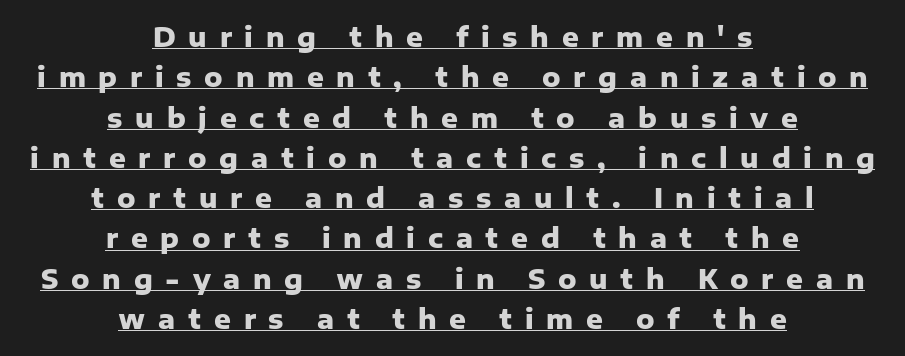
{"italic": "no", "bold": "yes", "underline": "yes", "align": "center", "line_spacing": "normal", "line_spacing_ratio": 1.55, "letter_spacing": "wide", "letter_spacing_em": 0.49, "glyph_px": 26}
